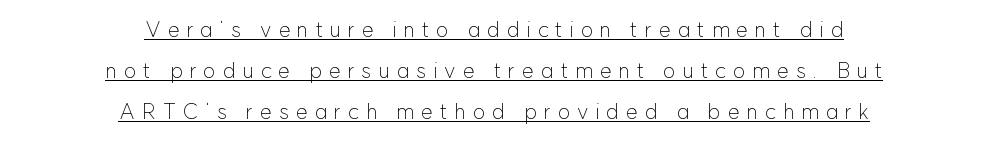
Q: Is the text bold? A: No.
Q: Is the text italic (slanted)? A: No, it is upright.
Q: Is the text underlined? A: Yes.
Q: How is the paragraph aligned? A: Centered.
Q: Is the spacing between letters normal or unusually wide? A: Unusually wide.
Q: Is the spacing between lines tight, normal or loose? A: Loose.
